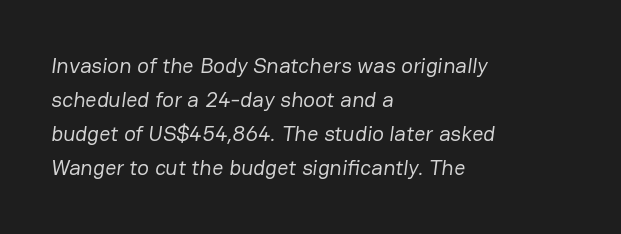
{"bold": "no", "underline": "no", "align": "left", "line_spacing": "normal", "line_spacing_ratio": 1.55, "letter_spacing": "normal", "letter_spacing_em": 0.0, "glyph_px": 22}
